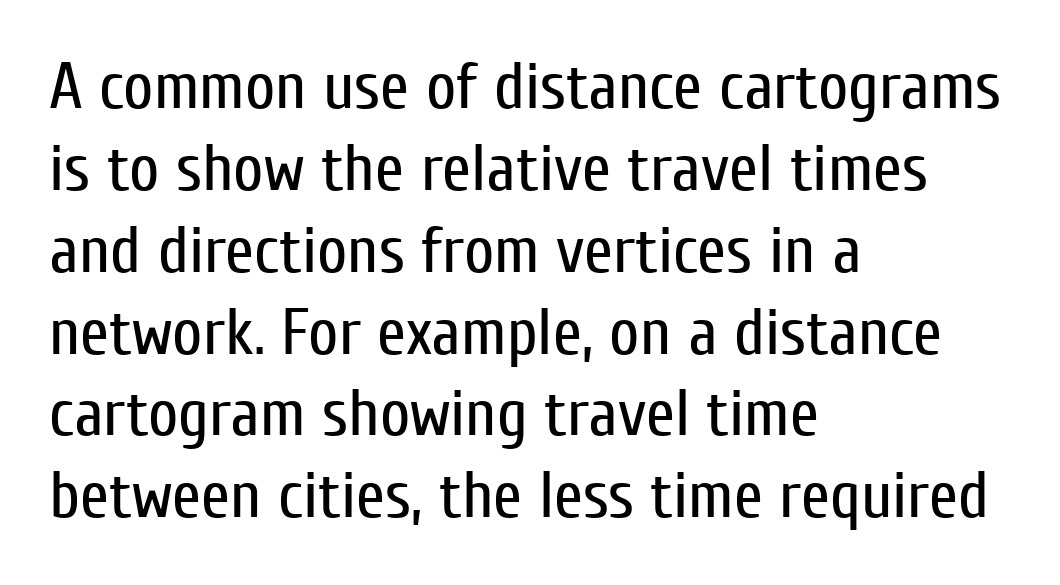
Q: Is the text bold? A: No.
Q: Is the text italic (slanted)? A: No, it is upright.
Q: Is the typeface a serif or a sans-serif typeface? A: Sans-serif.
Q: Is the text underlined? A: No.
Q: How is the paragraph aligned? A: Left-aligned.
Q: Is the spacing between letters normal or unusually wide? A: Normal.
Q: Width (condensed, normal, or wide)? A: Condensed.
Q: Stroke contrast? A: Low.
Q: x-height? A: Medium.
Q: Monospaced? A: No.
